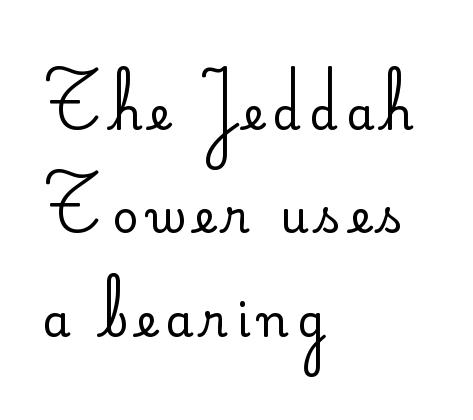
The image shows 45 px regular-weight sans-serif type, upright; set left-aligned, loose line spacing (2.3x), not underlined; low stroke contrast and a small x-height.
